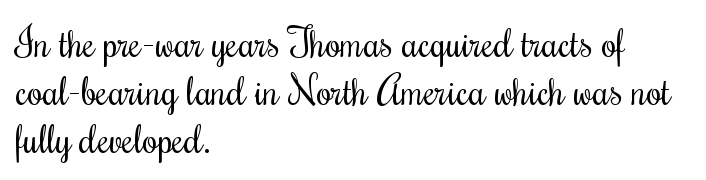
Q: Is the text bold? A: No.
Q: Is the text italic (slanted)? A: Yes.
Q: Is the typeface a serif or a sans-serif typeface? A: Serif.
Q: Is the text underlined? A: No.
Q: How is the paragraph aligned? A: Left-aligned.
Q: Is the spacing between letters normal or unusually wide? A: Normal.
Q: Width (condensed, normal, or wide)? A: Condensed.
Q: Stroke contrast? A: Medium.
Q: x-height? A: Small.
Q: Monospaced? A: No.
